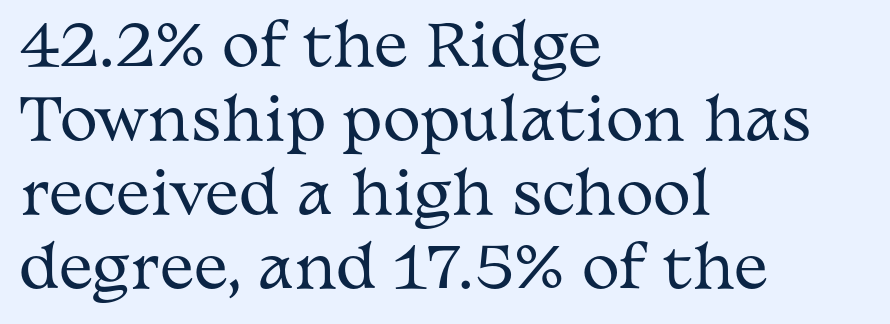
Q: Is the text bold? A: No.
Q: Is the text italic (slanted)? A: No, it is upright.
Q: Is the typeface a serif or a sans-serif typeface? A: Serif.
Q: Is the text underlined? A: No.
Q: How is the paragraph aligned? A: Left-aligned.
Q: Is the spacing between letters normal or unusually wide? A: Normal.
Q: Is the spacing between lines tight, normal or loose? A: Normal.
Q: Width (condensed, normal, or wide)? A: Wide.
Q: Stroke contrast? A: Medium.
Q: x-height? A: Medium.
Q: Monospaced? A: No.
